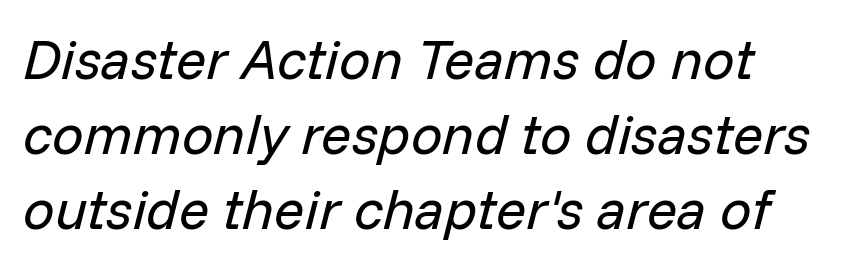
Spacing verdict: proportional, widths tailored to each character. Horizontal bands of white between lines are of average thickness. Nobody touched the tracking dial on this one. The space beneath each line is pristine and unruled.
